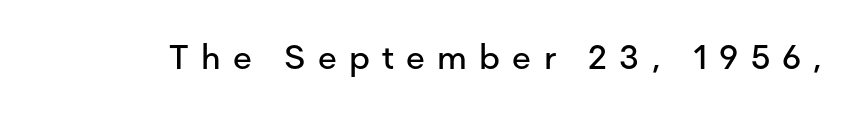
{"serif": "no", "italic": "no", "width": "normal", "stroke_contrast": "low", "x_height": "medium", "monospaced": "no", "underline": "no", "letter_spacing": "wide", "letter_spacing_em": 0.36, "glyph_px": 34}
